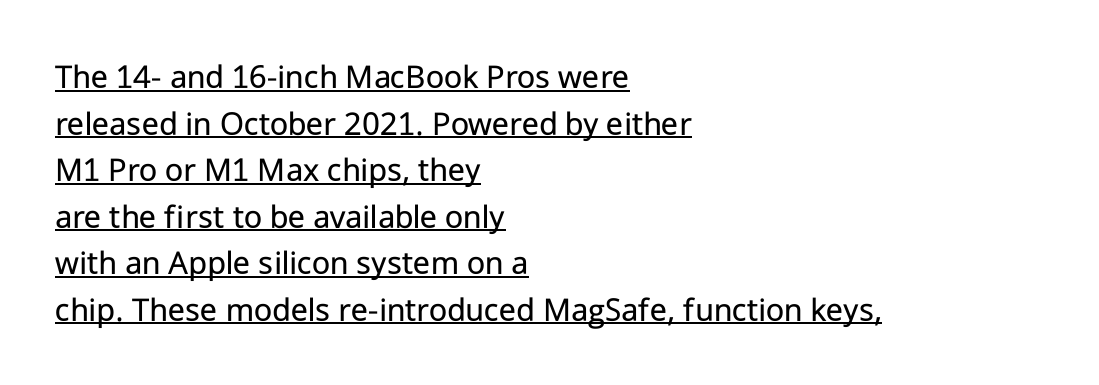
{"serif": "no", "italic": "no", "bold": "no", "weight": "regular", "width": "normal", "stroke_contrast": "low", "x_height": "medium", "monospaced": "no", "underline": "yes", "align": "left", "line_spacing": "normal", "line_spacing_ratio": 1.33, "letter_spacing": "normal", "letter_spacing_em": 0.0, "glyph_px": 35}
